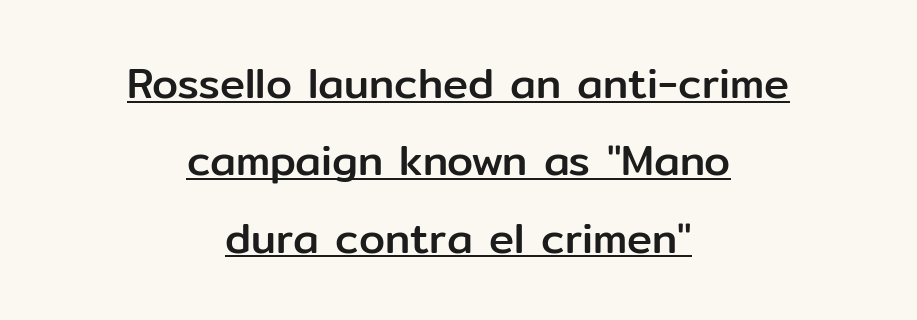
Leftover space on each line is divided equally before and after the words. The rendering uses natural spacing where letterforms have individual widths. A typesetter would call this zero additional tracking. The rendered words wear a rule along their underside. Posture: straight, roman, zero tilt.
